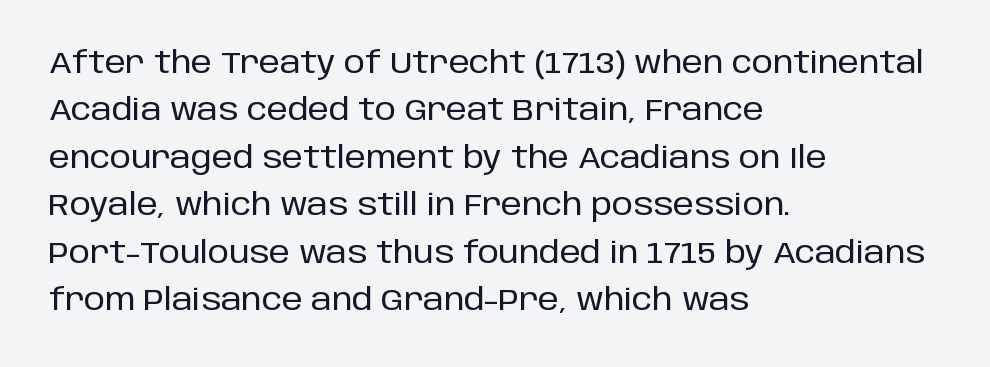
Is this a fixed-width face? No — the glyphs have proportional, varying widths. Look at the tracking — it's just the regular setting, nothing added. The glyphs in this specimen are sans serif. Decoration check: the copy has no underline.
